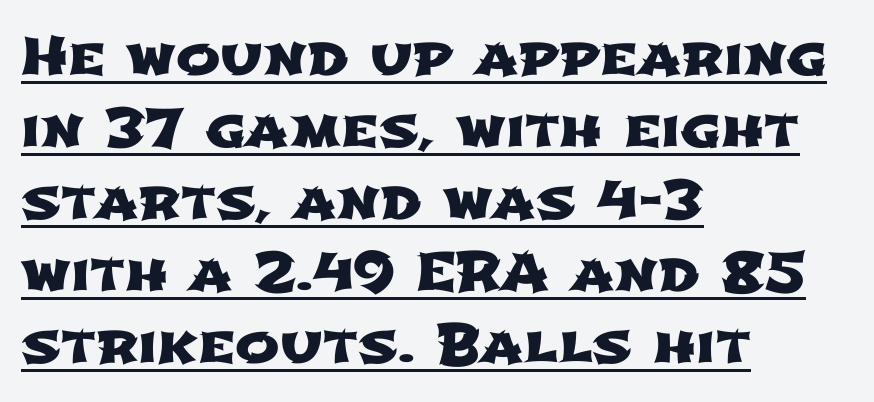
Q: Is the typeface a serif or a sans-serif typeface? A: Sans-serif.
Q: Is the text underlined? A: Yes.
Q: How is the paragraph aligned? A: Left-aligned.
Q: Is the spacing between letters normal or unusually wide? A: Normal.
Q: Is the spacing between lines tight, normal or loose? A: Normal.
Q: Width (condensed, normal, or wide)? A: Wide.
Q: Stroke contrast? A: Low.
Q: x-height? A: Medium.
Q: Monospaced? A: No.
